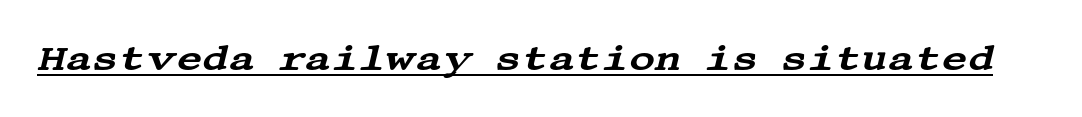
This is oblique type, the kind used for emphasis or titles. Letterform terminals end in serifs throughout the passage. Observe the ordinary spacing: letters are neighbours, not strangers. Honestly, the underline is the first thing you notice here.
